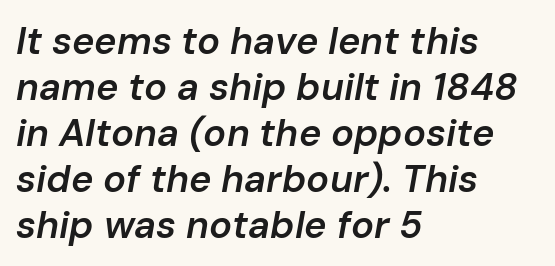
The lines in this sample share a left origin and differ only in where they stop. The specimen reads as italic at a glance. The rendering uses a semibold face; strokes are thickened but not to full bold. Anything drawn beneath the words? Only blank space. The line texture is even and compact thanks to regular tracking. Character widths vary here, with narrow letters taking less room than wide ones.
